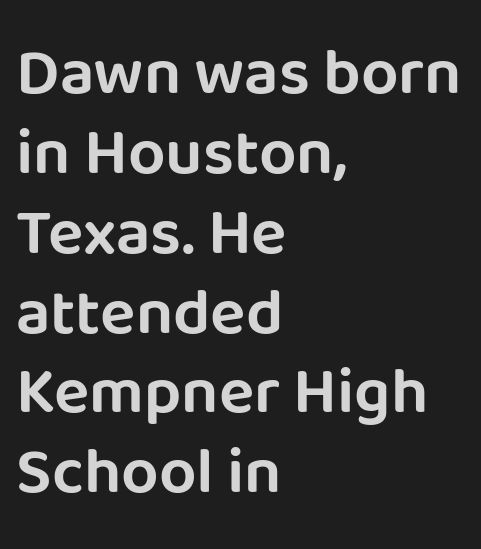
Q: Is the text italic (slanted)? A: No, it is upright.
Q: Is the typeface a serif or a sans-serif typeface? A: Sans-serif.
Q: Is the text underlined? A: No.
Q: How is the paragraph aligned? A: Left-aligned.
Q: Is the spacing between letters normal or unusually wide? A: Normal.
Q: Width (condensed, normal, or wide)? A: Normal.
Q: Stroke contrast? A: Low.
Q: x-height? A: Large.
Q: Monospaced? A: No.
